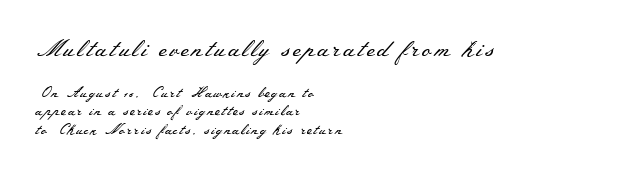
Each new line begins a customary step beneath the previous one. The face looks like a standard text weight, possibly lighter. The rag falls on the right side of this text block. The baseline area is clear. Look at the glyph heights: the upper group is clearly the bigger setting.
